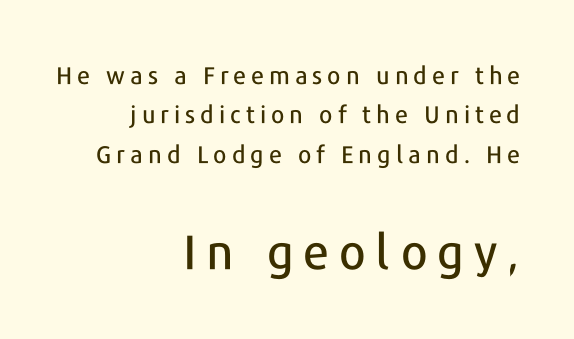
Q: Is the text italic (slanted)? A: No, it is upright.
Q: Is the typeface a serif or a sans-serif typeface? A: Sans-serif.
Q: Is the text underlined? A: No.
Q: How is the paragraph aligned? A: Right-aligned.
Q: Is the spacing between letters normal or unusually wide? A: Unusually wide.
Q: Is the spacing between lines tight, normal or loose? A: Normal.
Q: Which block of text is set in a larger size, the first (top) or the second (bottom)? A: The second (bottom) one.
Q: Width (condensed, normal, or wide)? A: Normal.
Q: Stroke contrast? A: Low.
Q: x-height? A: Medium.
Q: Monospaced? A: No.
